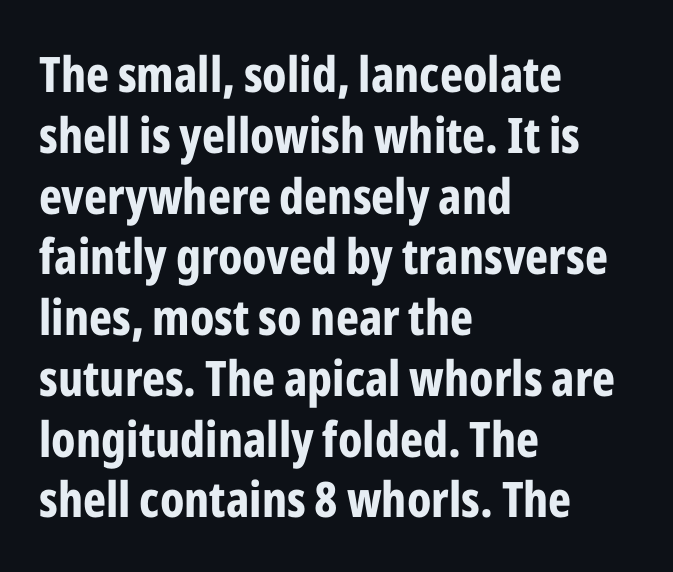
The image shows 49 px bold, condensed sans-serif type, upright; set left-aligned, line spacing 1.24x, normal letter spacing, not underlined; low stroke contrast and a medium x-height.
